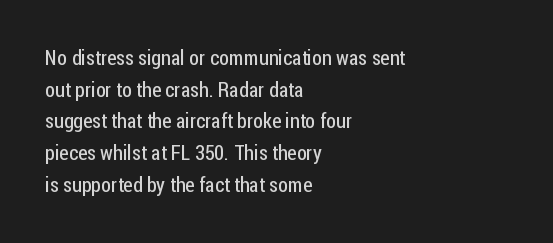
Style check: upright. Leftover space on each line is placed entirely after the last word. The rows are spaced the way most documents space them. The font is comparable to plain body text, perhaps lighter. Honestly, there is no underline to notice here at all. Nobody touched the tracking dial on this one.
